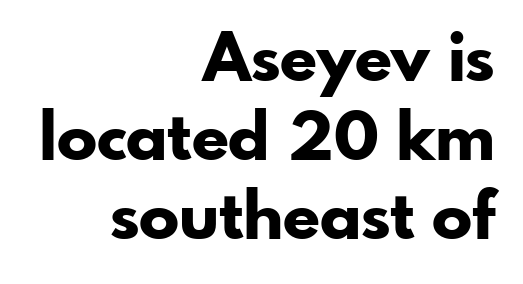
Caption: multi-line text, flush right, ragged left. Does the lettering tilt? It doesn't — this is upright. These words are printed bold, with thick strokes throughout. The typeface chosen for these lines omits serifs.
